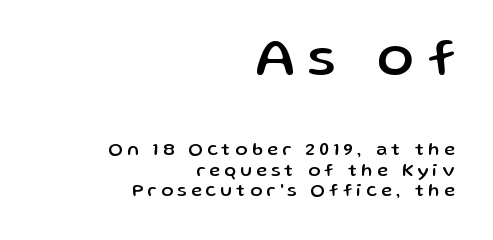
Note the varied advance widths — an 'i' is clearly narrower than an 'm'. These lines huddle together more closely than default settings would place them. This rendering employs a face without finishing strokes, i.e., a sans-serif. The letters stand straight up with perfectly vertical stems. The zone under the glyphs is completely vacant.
